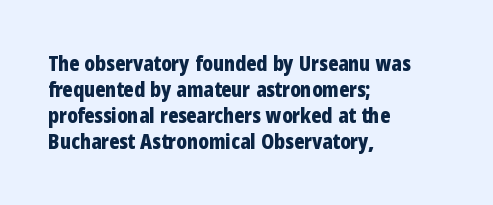
{"italic": "no", "bold": "yes", "underline": "no", "align": "left", "line_spacing_ratio": 1.24, "letter_spacing": "normal", "letter_spacing_em": 0.0, "glyph_px": 21}
